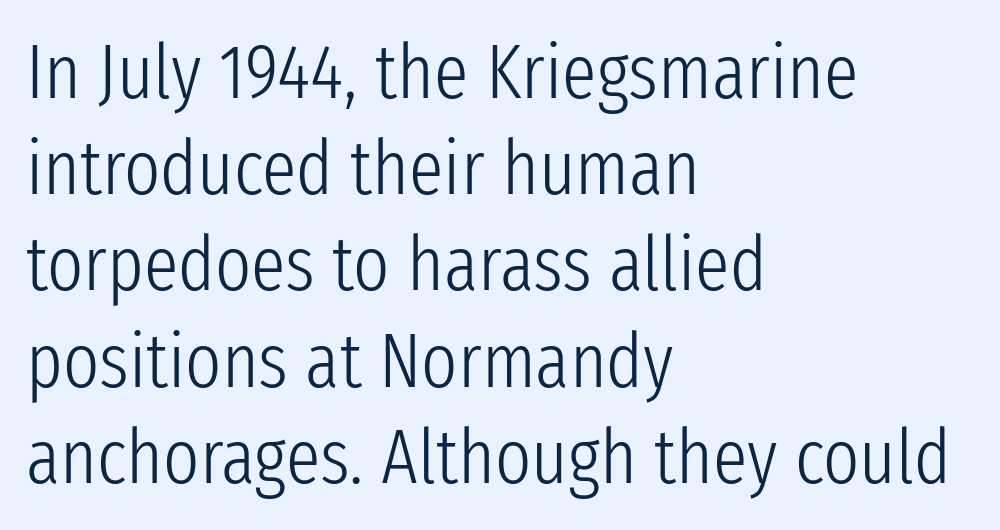
{"serif": "no", "italic": "no", "bold": "no", "weight": "light", "width": "condensed", "stroke_contrast": "low", "x_height": "medium", "monospaced": "no", "underline": "no", "align": "left", "line_spacing": "normal", "line_spacing_ratio": 1.25, "letter_spacing": "normal", "letter_spacing_em": 0.0, "glyph_px": 77}
